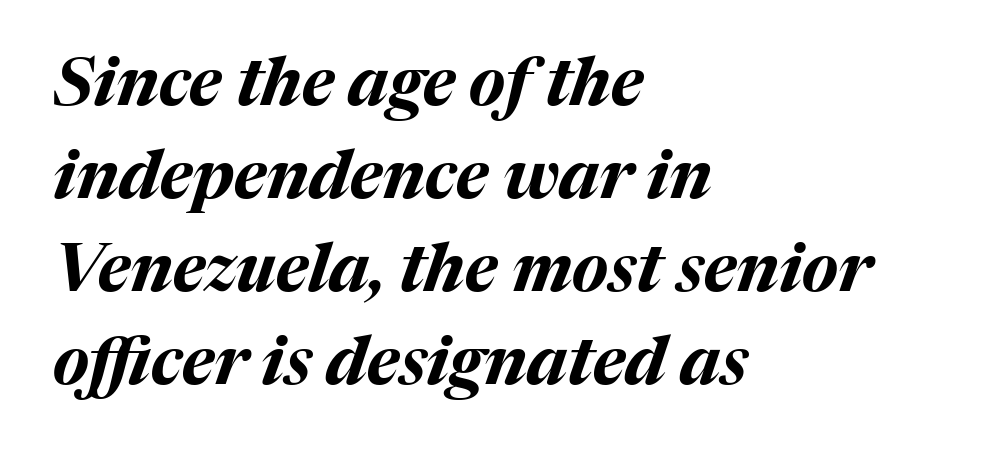
The image shows 67 px bold type, italic (leaning right); set left-aligned, normal line spacing (1.39x), normal letter spacing, not underlined; medium stroke contrast and a medium x-height.
